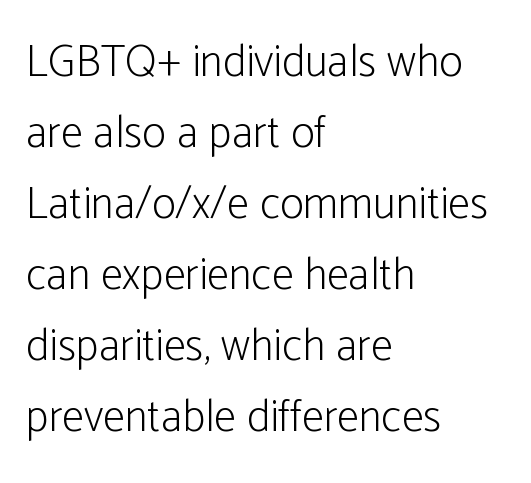
The image shows 45 px light, condensed sans-serif type, upright; set left-aligned, normal line spacing (1.58x), normal letter spacing, not underlined; low stroke contrast and a medium x-height.
